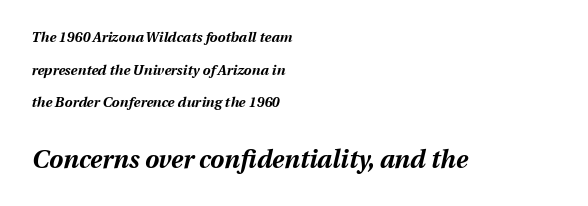
The line-height multiplier appears high, well above default. Clear beneath every line of the passage. The face used here has the dense, thick strokes of a bold. A typesetter would mark this as italic.
